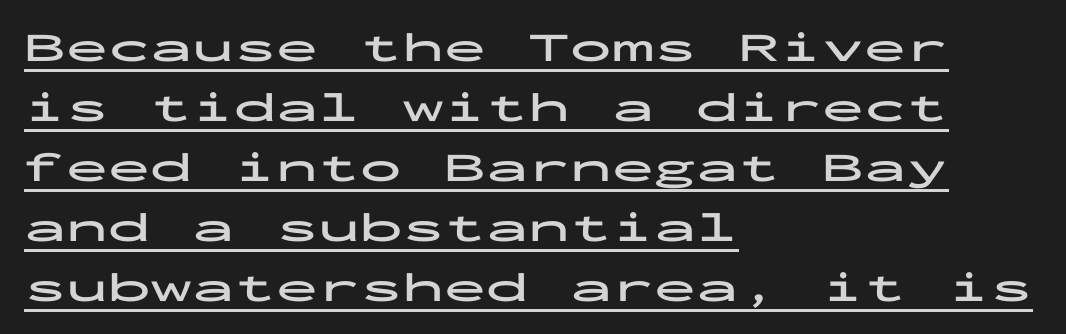
Q: Is the text bold? A: Yes.
Q: Is the text italic (slanted)? A: No, it is upright.
Q: Is the typeface a serif or a sans-serif typeface? A: Sans-serif.
Q: Is the text underlined? A: Yes.
Q: How is the paragraph aligned? A: Left-aligned.
Q: Is the spacing between letters normal or unusually wide? A: Normal.
Q: Is the spacing between lines tight, normal or loose? A: Normal.
Q: Width (condensed, normal, or wide)? A: Wide.
Q: Stroke contrast? A: Low.
Q: x-height? A: Medium.
Q: Monospaced? A: Yes.
